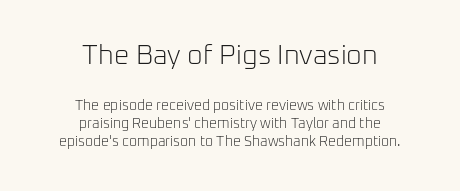
{"italic": "no", "bold": "no", "underline": "no", "align": "center", "line_spacing": "normal", "line_spacing_ratio": 1.28, "letter_spacing": "normal", "letter_spacing_em": 0.0, "larger_block": "first", "size_ratio": 1.93, "glyph_px": 27}
